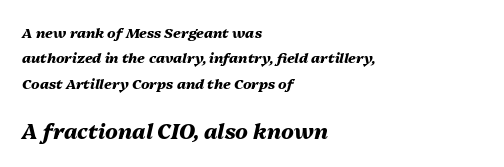
The image shows 21 px bold type, italic (leaning right); set left-aligned, line spacing 1.81x, normal letter spacing, not underlined; the second (bottom) block is 1.5x larger.
